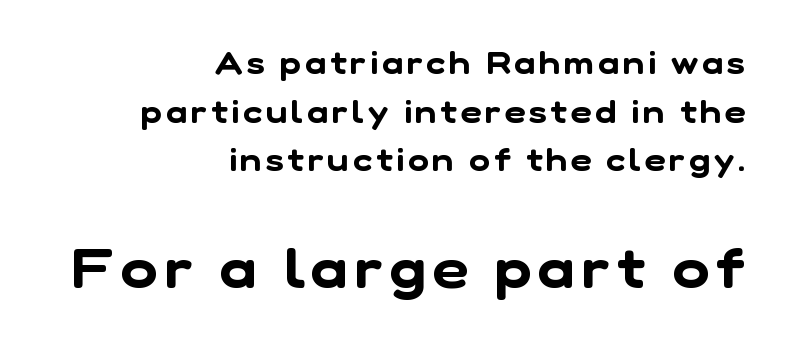
Q: Is the typeface a serif or a sans-serif typeface? A: Sans-serif.
Q: Is the text underlined? A: No.
Q: How is the paragraph aligned? A: Right-aligned.
Q: Is the spacing between lines tight, normal or loose? A: Normal.
Q: Which block of text is set in a larger size, the first (top) or the second (bottom)? A: The second (bottom) one.
Q: Width (condensed, normal, or wide)? A: Normal.
Q: Stroke contrast? A: Low.
Q: x-height? A: Medium.
Q: Monospaced? A: No.
